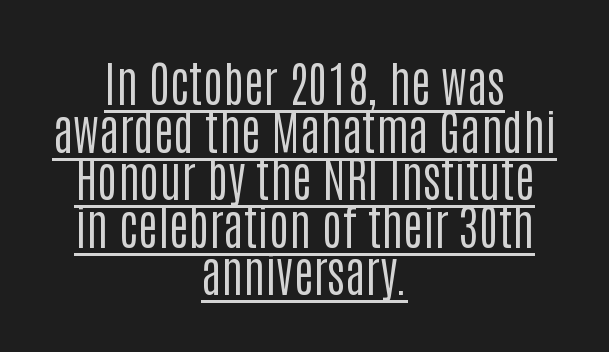
Q: Is the text bold? A: No.
Q: Is the text italic (slanted)? A: No, it is upright.
Q: Is the typeface a serif or a sans-serif typeface? A: Sans-serif.
Q: Is the text underlined? A: Yes.
Q: How is the paragraph aligned? A: Centered.
Q: Is the spacing between letters normal or unusually wide? A: Normal.
Q: Is the spacing between lines tight, normal or loose? A: Tight.
Q: Width (condensed, normal, or wide)? A: Condensed.
Q: Stroke contrast? A: Low.
Q: x-height? A: Large.
Q: Monospaced? A: No.
